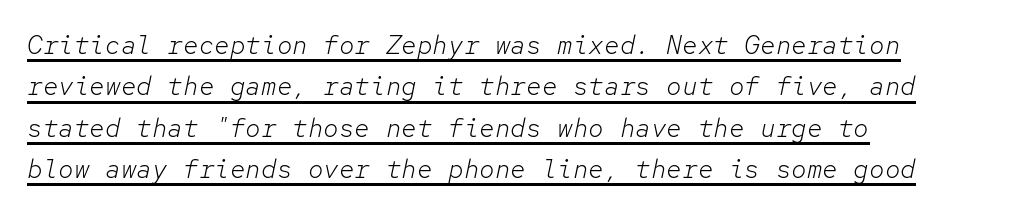
The image shows 26 px text type, italic (leaning right); set left-aligned, normal line spacing (1.59x), normal letter spacing, underlined.
